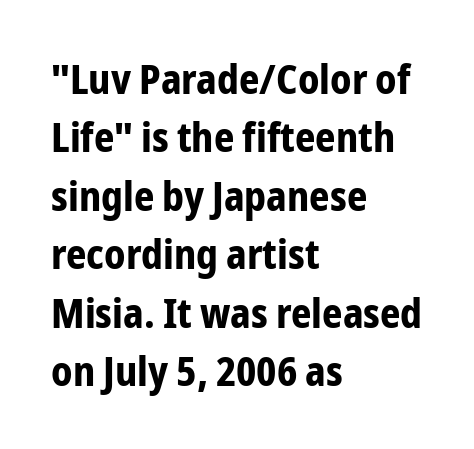
The image shows 40 px bold, condensed sans-serif type, upright; set left-aligned, normal line spacing (1.46x), normal letter spacing, not underlined; low stroke contrast and a medium x-height.
